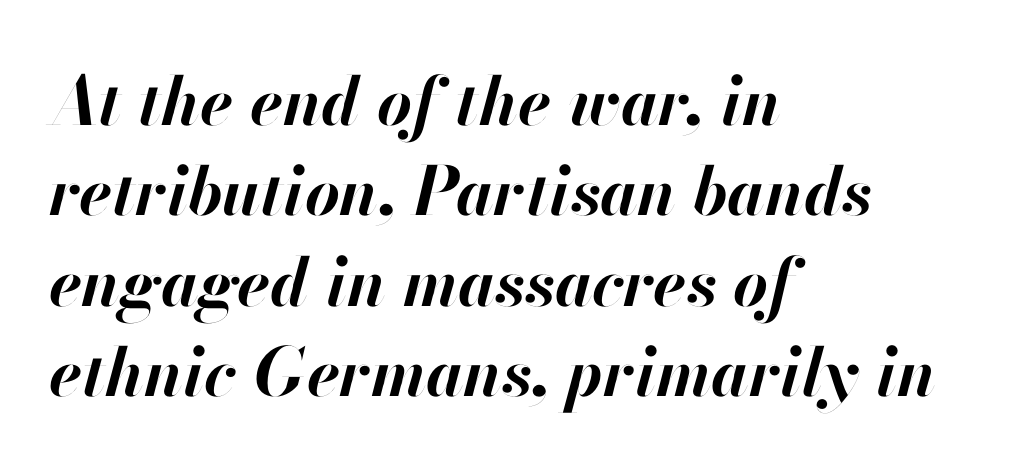
Q: Is the text bold? A: Yes.
Q: Is the text italic (slanted)? A: Yes, it leans right by about 13 degrees.
Q: Is the text underlined? A: No.
Q: How is the paragraph aligned? A: Left-aligned.
Q: Is the spacing between letters normal or unusually wide? A: Normal.
Q: Is the spacing between lines tight, normal or loose? A: Normal.
Q: Width (condensed, normal, or wide)? A: Normal.
Q: Stroke contrast? A: High.
Q: x-height? A: Small.
Q: Monospaced? A: No.
